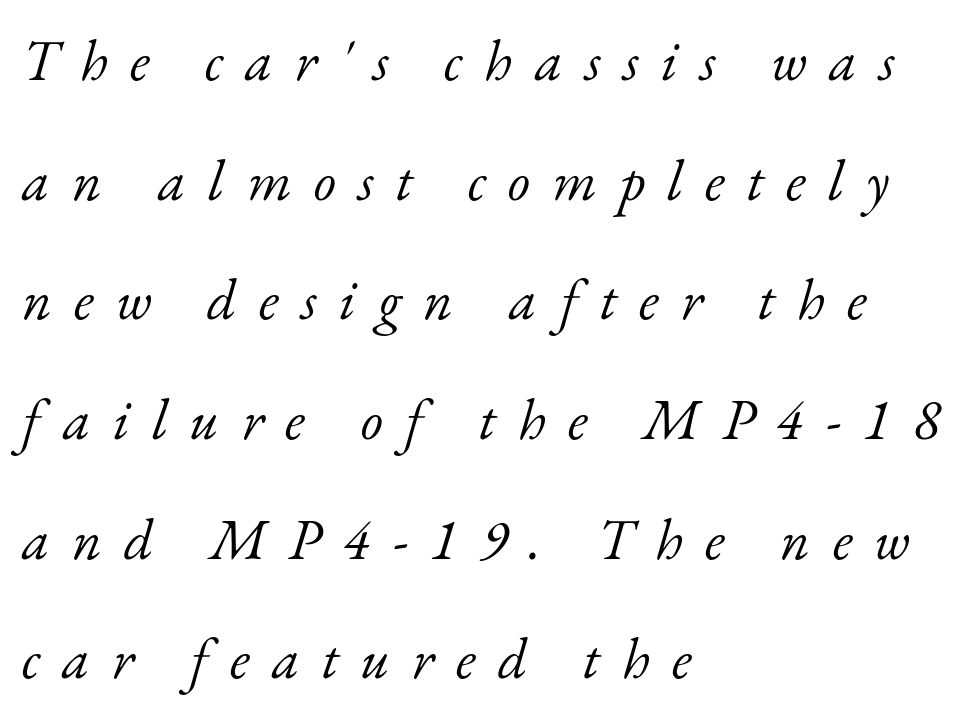
The image shows 57 px light serif type, italic (leaning right); set left-aligned, loose line spacing (2.1x), unusually wide letter spacing (+0.39 em), not underlined; low stroke contrast and a small x-height.
